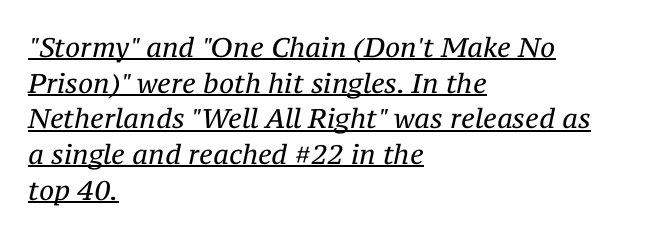
Q: Is the text bold? A: No.
Q: Is the text italic (slanted)? A: Yes, it leans right by about 12 degrees.
Q: Is the text underlined? A: Yes.
Q: How is the paragraph aligned? A: Left-aligned.
Q: Is the spacing between letters normal or unusually wide? A: Normal.
Q: Is the spacing between lines tight, normal or loose? A: Normal.
